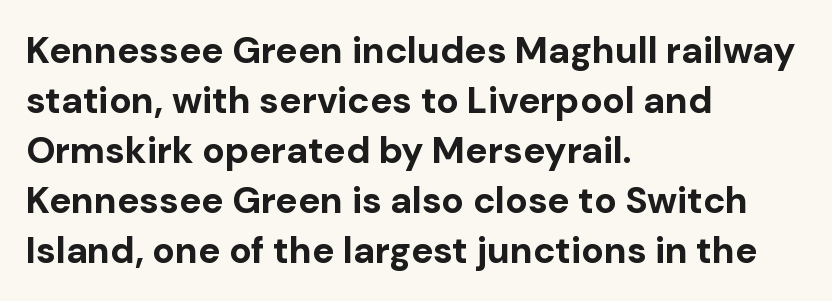
Q: Is the text bold? A: Yes.
Q: Is the text italic (slanted)? A: No, it is upright.
Q: Is the typeface a serif or a sans-serif typeface? A: Sans-serif.
Q: Is the text underlined? A: No.
Q: How is the paragraph aligned? A: Left-aligned.
Q: Is the spacing between letters normal or unusually wide? A: Normal.
Q: Is the spacing between lines tight, normal or loose? A: Normal.
Q: Width (condensed, normal, or wide)? A: Normal.
Q: Stroke contrast? A: Low.
Q: x-height? A: Medium.
Q: Monospaced? A: No.
